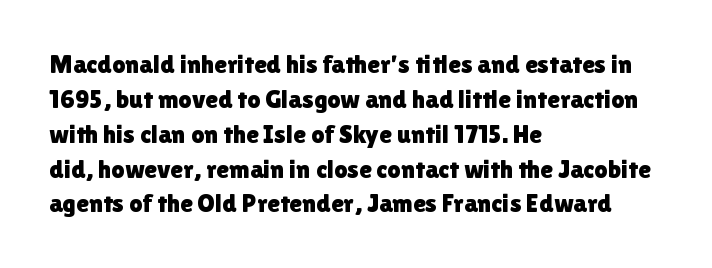
{"italic": "no", "underline": "no", "align": "left", "line_spacing": "normal", "line_spacing_ratio": 1.34, "letter_spacing": "normal", "letter_spacing_em": 0.0, "glyph_px": 26}
